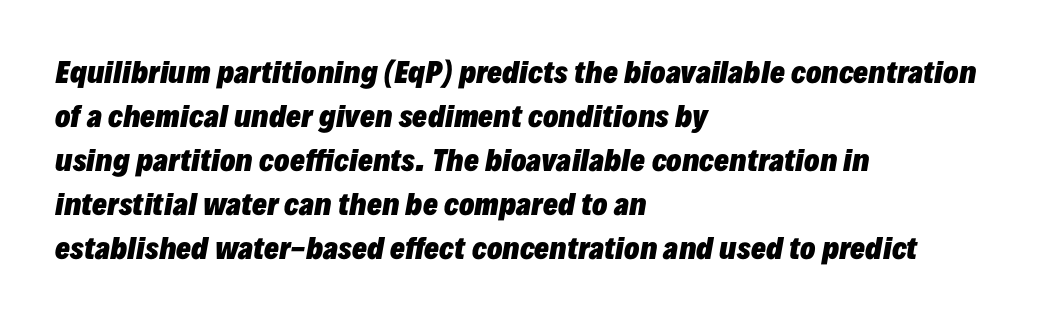
Q: Is the text bold? A: Yes.
Q: Is the text italic (slanted)? A: Yes, it leans right by about 10 degrees.
Q: Is the text underlined? A: No.
Q: How is the paragraph aligned? A: Left-aligned.
Q: Is the spacing between letters normal or unusually wide? A: Normal.
Q: Is the spacing between lines tight, normal or loose? A: Normal.
Q: Width (condensed, normal, or wide)? A: Normal.
Q: Stroke contrast? A: Low.
Q: x-height? A: Medium.
Q: Monospaced? A: No.
